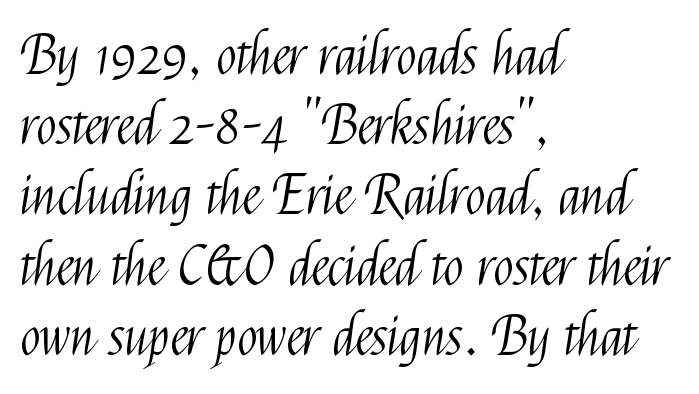
The image shows 54 px light, condensed sans-serif type; set left-aligned, normal line spacing (1.3x), normal letter spacing, not underlined; medium stroke contrast and a medium x-height.
